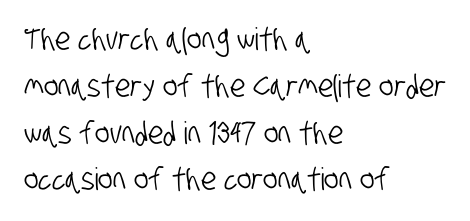
Q: Is the typeface a serif or a sans-serif typeface? A: Sans-serif.
Q: Is the text underlined? A: No.
Q: How is the paragraph aligned? A: Left-aligned.
Q: Is the spacing between letters normal or unusually wide? A: Normal.
Q: Is the spacing between lines tight, normal or loose? A: Normal.
Q: Width (condensed, normal, or wide)? A: Condensed.
Q: Stroke contrast? A: Low.
Q: x-height? A: Large.
Q: Monospaced? A: No.
